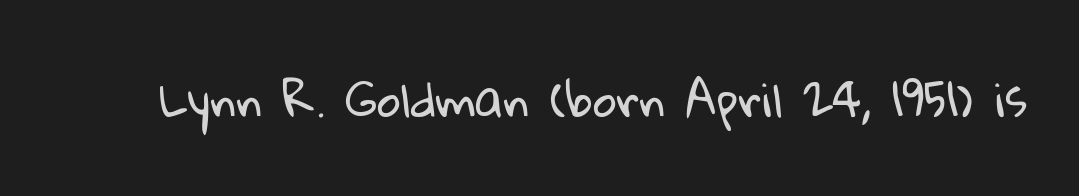
Q: Is the text bold? A: No.
Q: Is the typeface a serif or a sans-serif typeface? A: Sans-serif.
Q: Is the text underlined? A: No.
Q: Is the spacing between letters normal or unusually wide? A: Normal.
Q: Width (condensed, normal, or wide)? A: Normal.
Q: Stroke contrast? A: Low.
Q: x-height? A: Medium.
Q: Monospaced? A: No.
